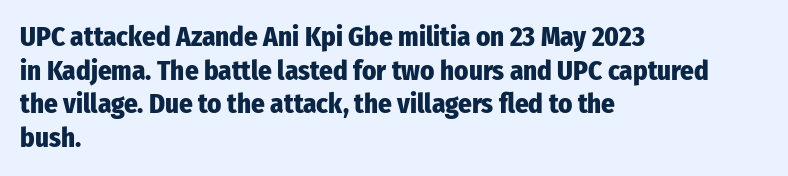
Its strokes are broad and dark, the hallmark of bold type. It's the straight-up-and-down kind of type. Regular leading. Caption: standard tracking, unaltered.
